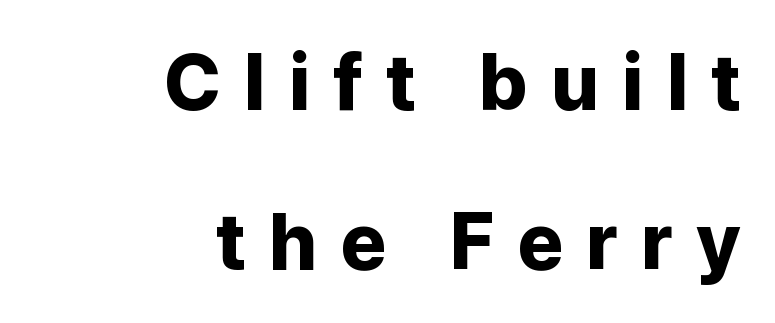
The image shows 79 px bold sans-serif type, upright; set right-aligned, loose line spacing (2.01x), unusually wide letter spacing (+0.29 em), not underlined; low stroke contrast and a medium x-height.
